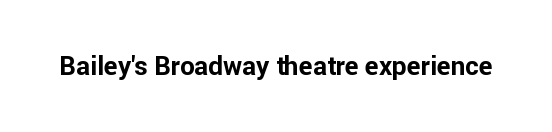
Q: Is the text bold? A: Yes.
Q: Is the text italic (slanted)? A: No, it is upright.
Q: Is the text underlined? A: No.
Q: Is the spacing between letters normal or unusually wide? A: Normal.
